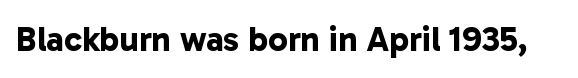
Caption: standard tracking, unaltered. Emphasis by weight is at full strength: bold. The space beneath each line is pristine and unruled. Proportional: the letters do not fall into vertical columns. Serifs: no, the terminals of the letterforms are clean.
